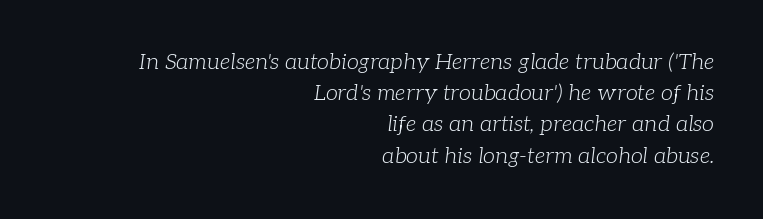
The image shows 22 px text type, italic (leaning right); set right-aligned, normal line spacing (1.42x), normal letter spacing, not underlined.
